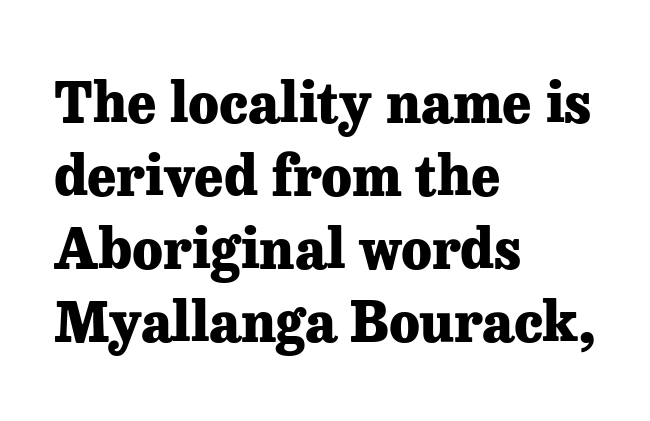
Q: Is the text bold? A: Yes.
Q: Is the text italic (slanted)? A: No, it is upright.
Q: Is the typeface a serif or a sans-serif typeface? A: Serif.
Q: Is the text underlined? A: No.
Q: How is the paragraph aligned? A: Left-aligned.
Q: Is the spacing between letters normal or unusually wide? A: Normal.
Q: Is the spacing between lines tight, normal or loose? A: Normal.
Q: Width (condensed, normal, or wide)? A: Normal.
Q: Stroke contrast? A: Low.
Q: x-height? A: Medium.
Q: Monospaced? A: No.
